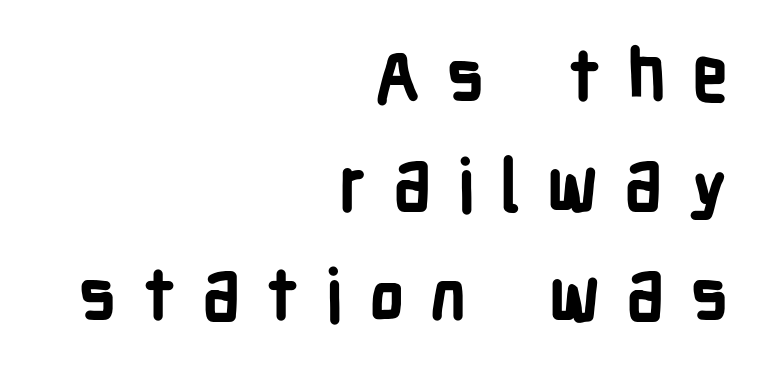
Q: Is the text bold? A: Yes.
Q: Is the text italic (slanted)? A: No, it is upright.
Q: Is the typeface a serif or a sans-serif typeface? A: Sans-serif.
Q: Is the text underlined? A: No.
Q: How is the paragraph aligned? A: Right-aligned.
Q: Is the spacing between letters normal or unusually wide? A: Unusually wide.
Q: Is the spacing between lines tight, normal or loose? A: Normal.
Q: Width (condensed, normal, or wide)? A: Condensed.
Q: Stroke contrast? A: Low.
Q: x-height? A: Medium.
Q: Monospaced? A: No.
